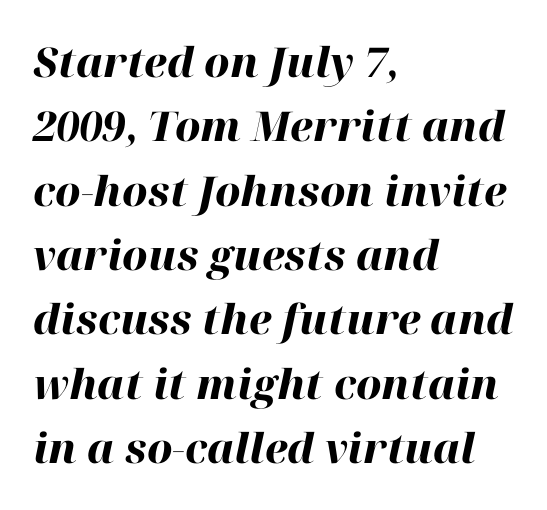
The image shows 41 px heavy type, italic (leaning right); set left-aligned, normal line spacing (1.57x), normal letter spacing, not underlined; high stroke contrast and a medium x-height.
